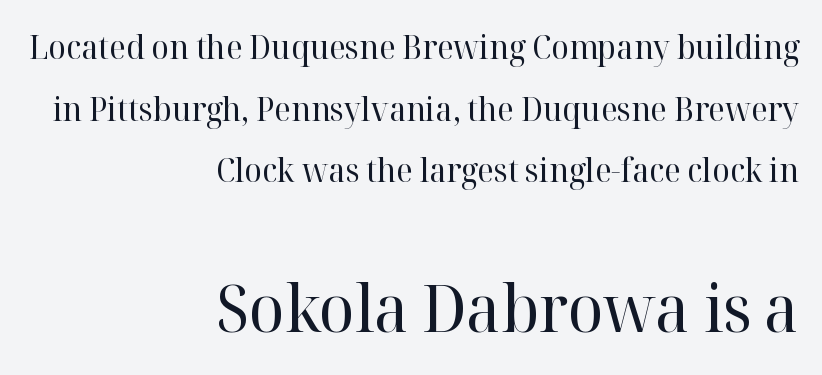
The image shows 66 px regular-weight serif type, upright; set right-aligned, line spacing 1.87x, normal letter spacing, not underlined; the second (bottom) block is 2.0x larger; high stroke contrast and a medium x-height.
